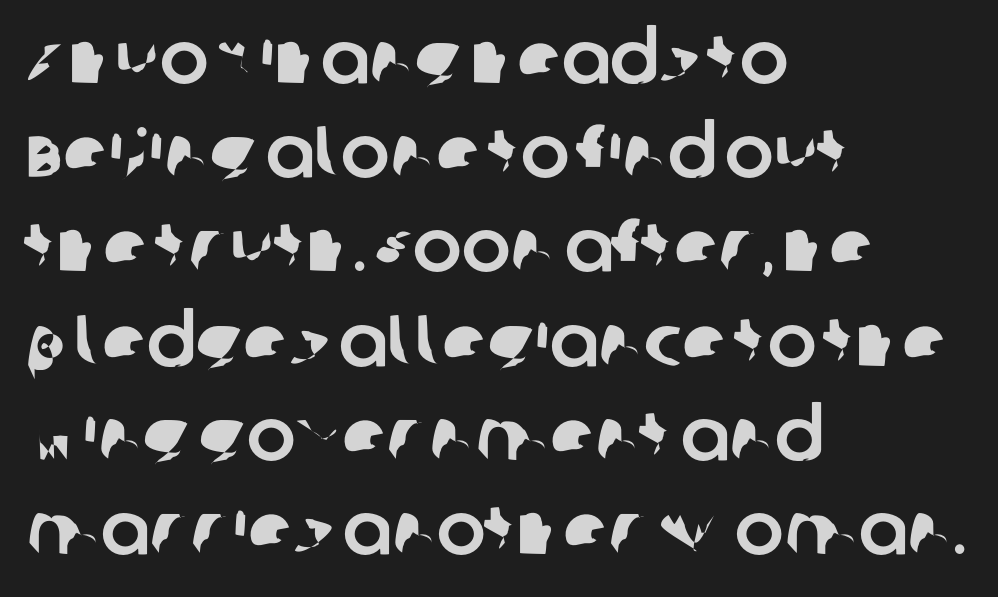
The image shows 73 px sans-serif type; set left-aligned, normal line spacing (1.29x), normal letter spacing, not underlined; low stroke contrast and a large x-height.
